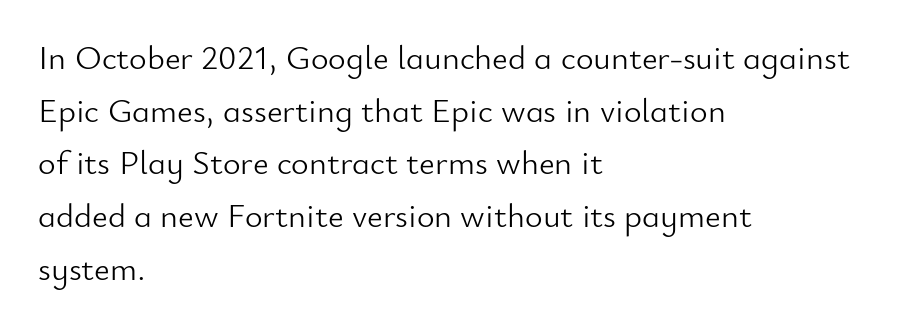
{"serif": "no", "italic": "no", "bold": "no", "weight": "light", "width": "normal", "stroke_contrast": "low", "x_height": "small", "monospaced": "no", "underline": "no", "align": "left", "line_spacing": "normal", "line_spacing_ratio": 1.55, "letter_spacing": "normal", "letter_spacing_em": 0.0, "glyph_px": 34}
